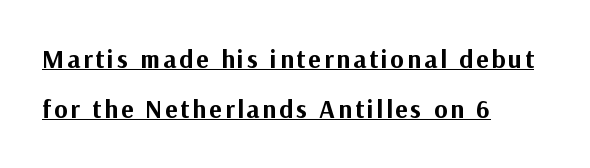
Loosely led — the rows are spread out. These characters rest on top of a visible drawn line. Ascenders rise straight up at ninety degrees. The passage shown is emphatically bold. The text block is weighted toward the left margin, trailing off unevenly rightward.
